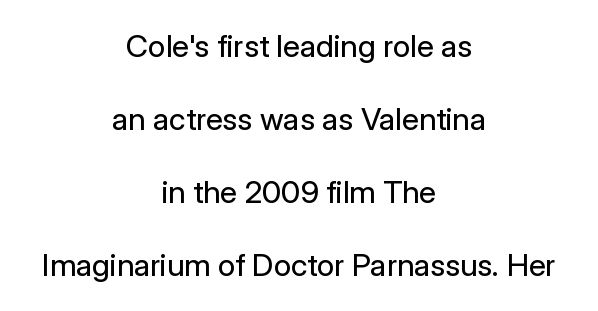
Q: Is the text bold? A: No.
Q: Is the text italic (slanted)? A: No, it is upright.
Q: Is the typeface a serif or a sans-serif typeface? A: Sans-serif.
Q: Is the text underlined? A: No.
Q: How is the paragraph aligned? A: Centered.
Q: Is the spacing between letters normal or unusually wide? A: Normal.
Q: Is the spacing between lines tight, normal or loose? A: Loose.
Q: Width (condensed, normal, or wide)? A: Normal.
Q: Stroke contrast? A: Low.
Q: x-height? A: Medium.
Q: Monospaced? A: No.
